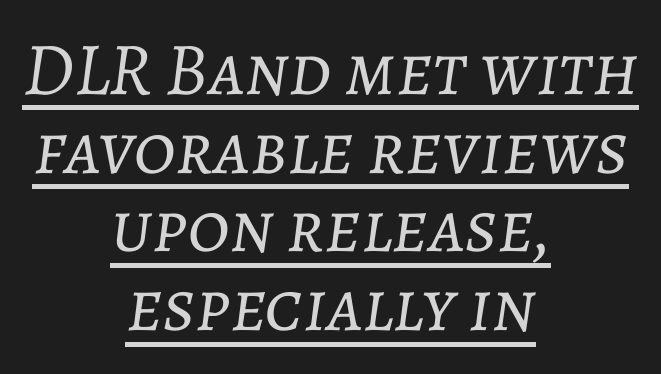
{"italic": "yes", "lean": "right", "slant_degrees": 7, "bold": "no", "weight": "light", "width": "normal", "stroke_contrast": "low", "x_height": "medium", "monospaced": "no", "underline": "yes", "align": "center", "line_spacing": "tight", "line_spacing_ratio": 1.05, "letter_spacing": "normal", "letter_spacing_em": 0.0, "glyph_px": 75}
